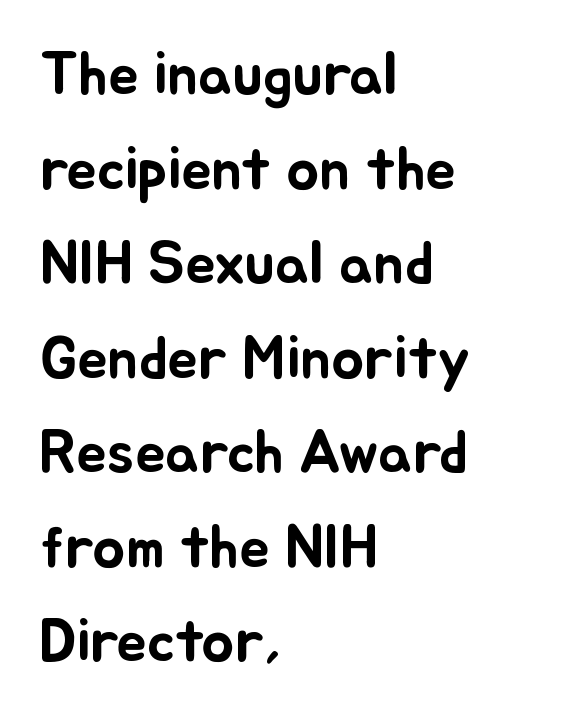
The image shows 61 px text type, upright; set left-aligned, normal line spacing (1.55x), normal letter spacing, not underlined; low stroke contrast and a small x-height.
